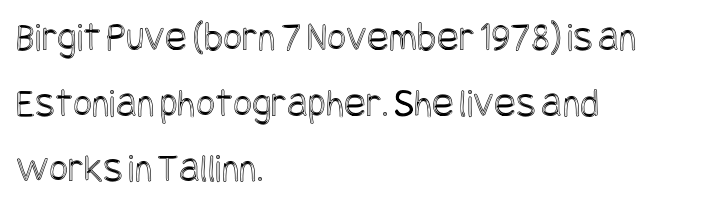
Q: Is the text italic (slanted)? A: No, it is upright.
Q: Is the text underlined? A: No.
Q: How is the paragraph aligned? A: Left-aligned.
Q: Is the spacing between letters normal or unusually wide? A: Normal.
Q: Is the spacing between lines tight, normal or loose? A: Normal.
Q: Width (condensed, normal, or wide)? A: Condensed.
Q: x-height? A: Large.
